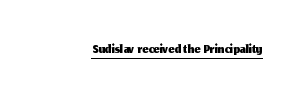
{"italic": "no", "underline": "yes", "letter_spacing": "normal", "letter_spacing_em": 0.0, "glyph_px": 21}
